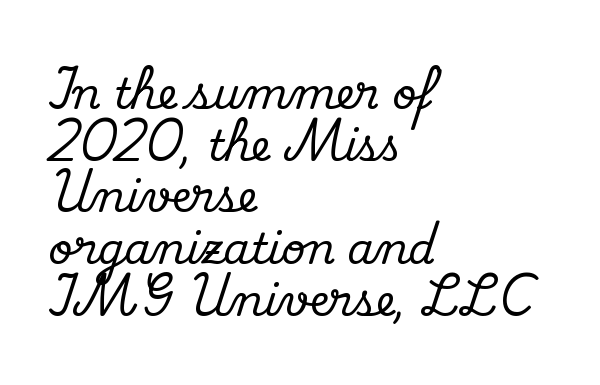
{"serif": "yes", "width": "normal", "stroke_contrast": "medium", "x_height": "small", "monospaced": "no", "underline": "no", "align": "left", "line_spacing_ratio": 1.23, "letter_spacing": "normal", "letter_spacing_em": 0.0, "glyph_px": 42}
